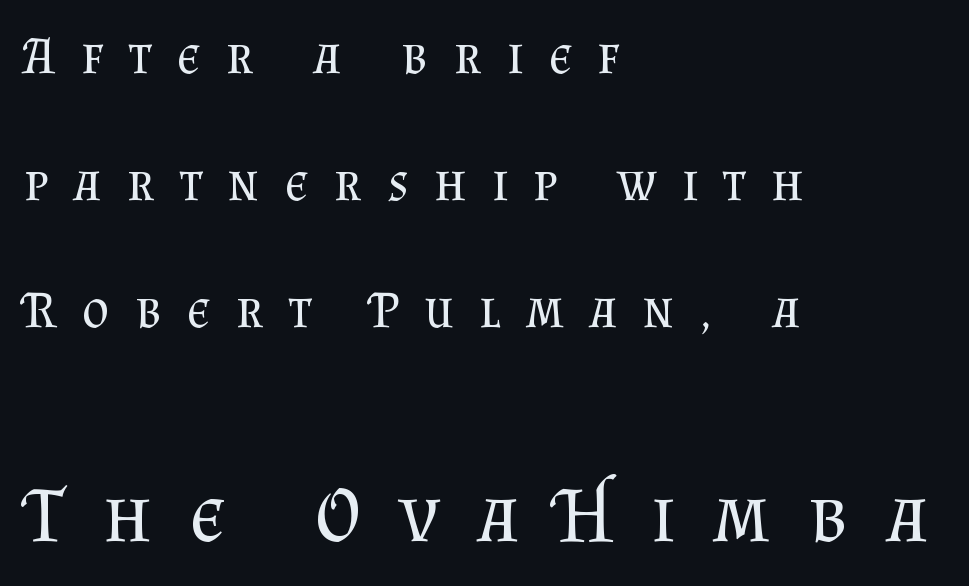
{"serif": "yes", "italic": "no", "bold": "no", "weight": "regular", "width": "normal", "stroke_contrast": "medium", "x_height": "small", "monospaced": "no", "underline": "no", "align": "left", "line_spacing": "loose", "line_spacing_ratio": 2.44, "letter_spacing": "wide", "letter_spacing_em": 0.49, "larger_block": "second", "size_ratio": 1.5, "glyph_px": 78}
